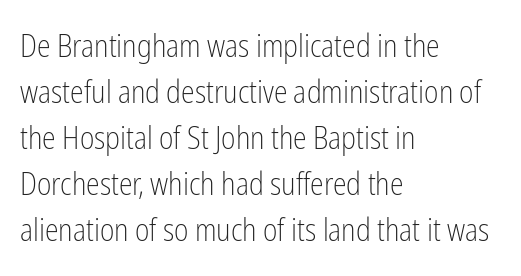
{"serif": "no", "italic": "no", "bold": "no", "weight": "light", "width": "condensed", "stroke_contrast": "low", "x_height": "medium", "monospaced": "no", "underline": "no", "align": "left", "line_spacing": "normal", "line_spacing_ratio": 1.48, "letter_spacing": "normal", "letter_spacing_em": 0.0, "glyph_px": 31}
